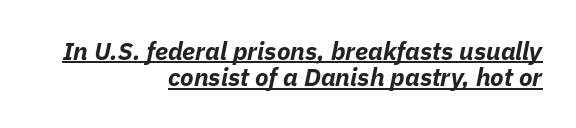
Q: Is the text bold? A: Yes.
Q: Is the text italic (slanted)? A: Yes, it leans right by about 11 degrees.
Q: Is the text underlined? A: Yes.
Q: How is the paragraph aligned? A: Right-aligned.
Q: Is the spacing between letters normal or unusually wide? A: Normal.
Q: Is the spacing between lines tight, normal or loose? A: Tight.
